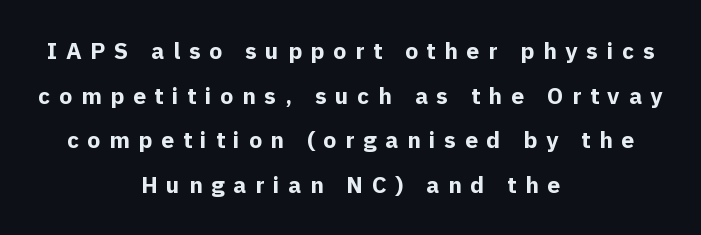
Plain, unruled lines of type. These lines carry a lot of weight — the face is fully bold. Designer's note — italics off, roman on. This rendering uses center alignment, leaving both contours irregular but symmetric.
